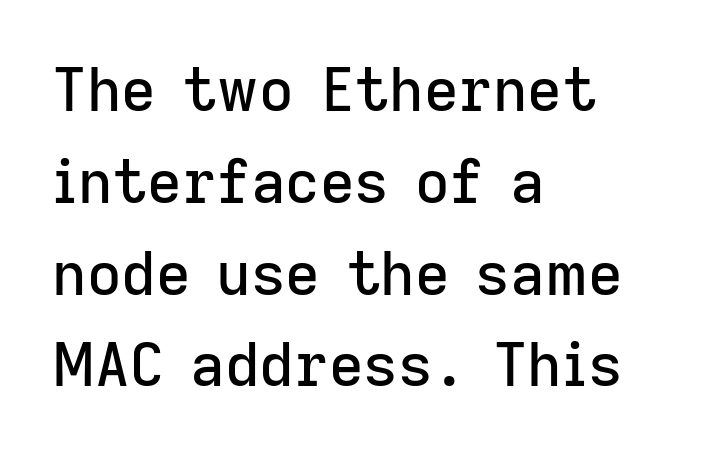
Q: Is the text italic (slanted)? A: No, it is upright.
Q: Is the typeface a serif or a sans-serif typeface? A: Sans-serif.
Q: Is the text underlined? A: No.
Q: How is the paragraph aligned? A: Left-aligned.
Q: Is the spacing between letters normal or unusually wide? A: Normal.
Q: Is the spacing between lines tight, normal or loose? A: Normal.
Q: Width (condensed, normal, or wide)? A: Normal.
Q: Stroke contrast? A: Low.
Q: x-height? A: Medium.
Q: Monospaced? A: No.
